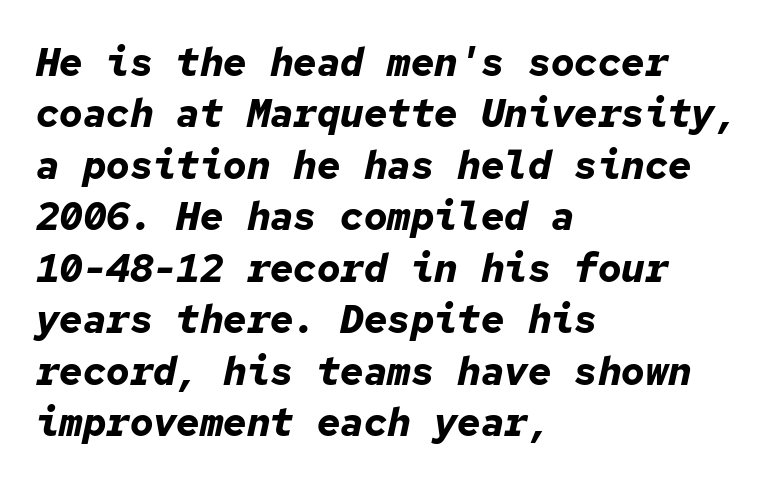
{"italic": "yes", "lean": "right", "slant_degrees": 12, "bold": "yes", "weight": "bold", "width": "normal", "stroke_contrast": "low", "x_height": "medium", "monospaced": "yes", "underline": "no", "align": "left", "line_spacing": "normal", "line_spacing_ratio": 1.32, "letter_spacing": "normal", "letter_spacing_em": 0.0, "glyph_px": 39}
